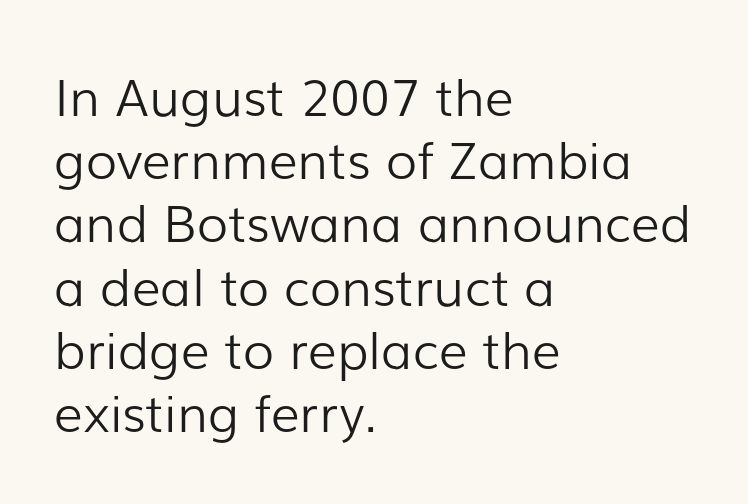
Q: Is the text bold? A: No.
Q: Is the text italic (slanted)? A: No, it is upright.
Q: Is the typeface a serif or a sans-serif typeface? A: Sans-serif.
Q: Is the text underlined? A: No.
Q: How is the paragraph aligned? A: Left-aligned.
Q: Is the spacing between letters normal or unusually wide? A: Normal.
Q: Width (condensed, normal, or wide)? A: Normal.
Q: Stroke contrast? A: Low.
Q: x-height? A: Medium.
Q: Monospaced? A: No.
